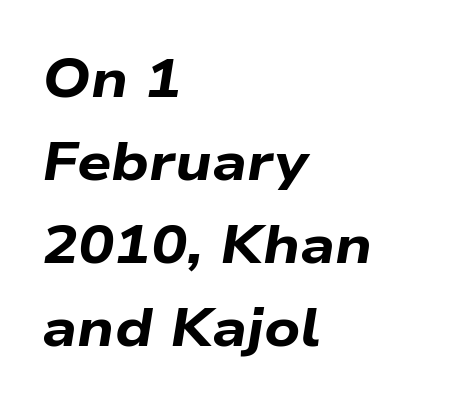
The image shows 54 px bold, wide type, italic (leaning right); set left-aligned, normal line spacing (1.54x), normal letter spacing, not underlined; low stroke contrast and a medium x-height.
